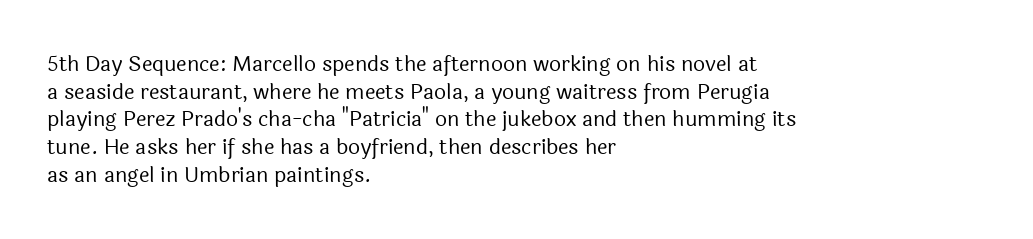
Q: Is the text bold? A: No.
Q: Is the text italic (slanted)? A: No, it is upright.
Q: Is the text underlined? A: No.
Q: How is the paragraph aligned? A: Left-aligned.
Q: Is the spacing between letters normal or unusually wide? A: Normal.
Q: Is the spacing between lines tight, normal or loose? A: Normal.
